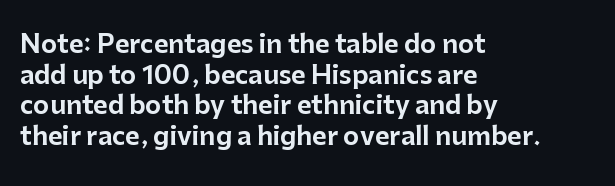
Q: Is the text italic (slanted)? A: No, it is upright.
Q: Is the text underlined? A: No.
Q: How is the paragraph aligned? A: Left-aligned.
Q: Is the spacing between letters normal or unusually wide? A: Normal.
